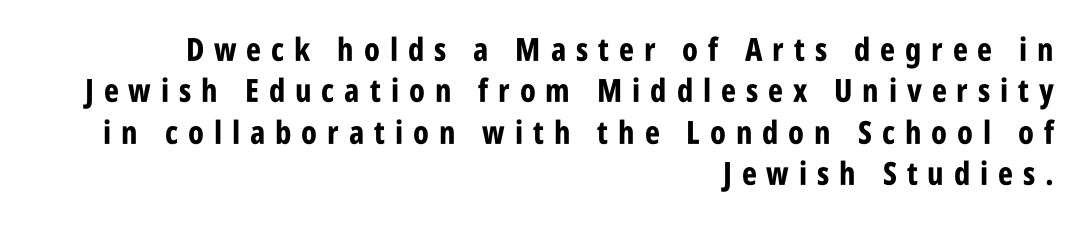
The line-height multiplier appears to be the usual default. Proportional: the letters do not fall into vertical columns. The font is running at its bold setting. This is roman type, the default non-slanted kind. Horizontal alignment here is rightward, an uncommon choice for prose. The type family on display is of the sans-serif kind.
